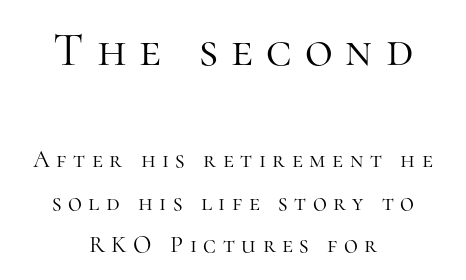
The image shows 48 px light serif type, upright; set centered, line spacing 1.78x, unusually wide letter spacing (+0.27 em), not underlined; the first (top) block is 2.0x larger; high stroke contrast and a medium x-height.
